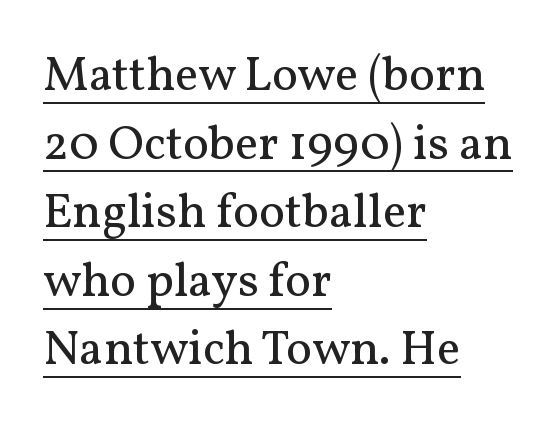
The image shows 49 px regular-weight serif type, upright; set left-aligned, normal line spacing (1.4x), normal letter spacing, underlined; medium stroke contrast and a medium x-height.
